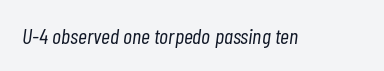
The image shows 22 px text type, italic (leaning right); set normal letter spacing, not underlined.
